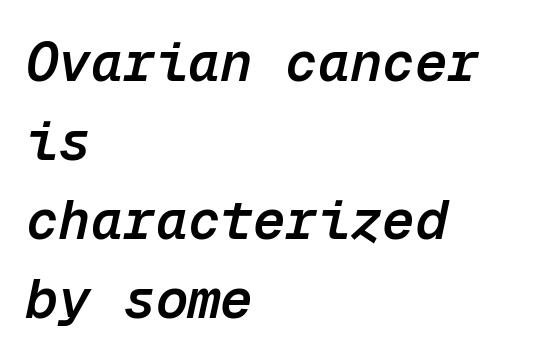
Words float on clear page, feet unadorned. Do the characters align in a grid? Yes, the font is monospaced. Typesetter's note: demi weight, one step under bold. The line texture is even and compact thanks to regular tracking. Line beginnings align vertically; line endings do not.
